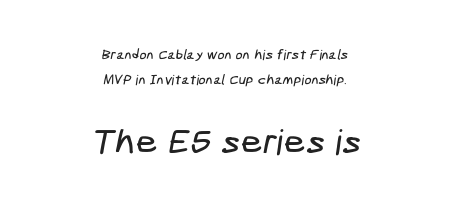
Q: Is the typeface a serif or a sans-serif typeface? A: Sans-serif.
Q: Is the text underlined? A: No.
Q: How is the paragraph aligned? A: Centered.
Q: Is the spacing between letters normal or unusually wide? A: Normal.
Q: Which block of text is set in a larger size, the first (top) or the second (bottom)? A: The second (bottom) one.
Q: Width (condensed, normal, or wide)? A: Condensed.
Q: Stroke contrast? A: Low.
Q: x-height? A: Medium.
